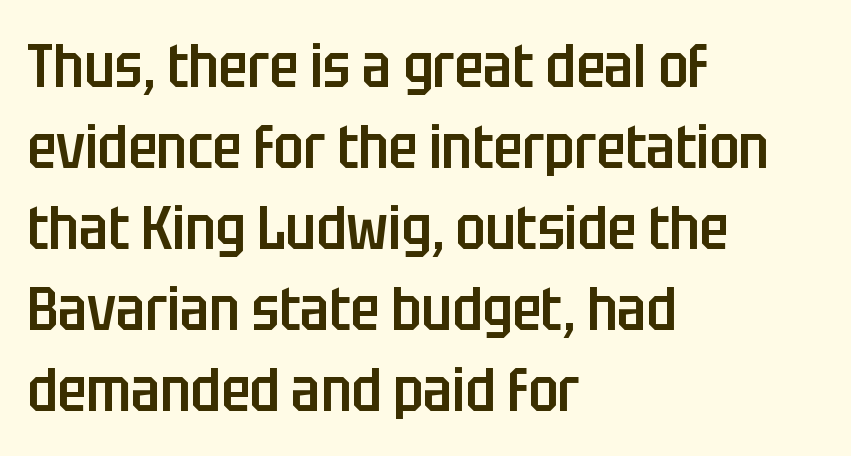
Q: Is the text bold? A: Semi-bold.
Q: Is the text italic (slanted)? A: No, it is upright.
Q: Is the typeface a serif or a sans-serif typeface? A: Sans-serif.
Q: Is the text underlined? A: No.
Q: How is the paragraph aligned? A: Left-aligned.
Q: Is the spacing between letters normal or unusually wide? A: Normal.
Q: Is the spacing between lines tight, normal or loose? A: Normal.
Q: Width (condensed, normal, or wide)? A: Condensed.
Q: Stroke contrast? A: Low.
Q: x-height? A: Large.
Q: Monospaced? A: No.
